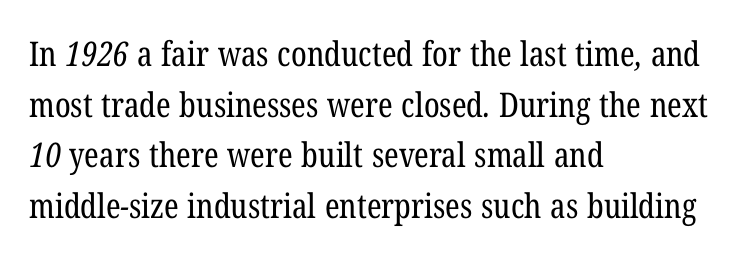
The passage shown is not bold in any degree. Words appear dense and cohesive because spacing is normal. This rendering uses left alignment, leaving the right contour irregular. Old-style or modern, the face here clearly has serifs. Vertical spacing — default. These lines are rendered in a variable-pitch font.
